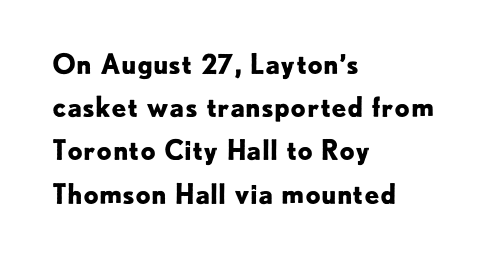
Q: Is the text bold? A: Yes.
Q: Is the text italic (slanted)? A: No, it is upright.
Q: Is the text underlined? A: No.
Q: How is the paragraph aligned? A: Left-aligned.
Q: Is the spacing between letters normal or unusually wide? A: Normal.
Q: Is the spacing between lines tight, normal or loose? A: Normal.
